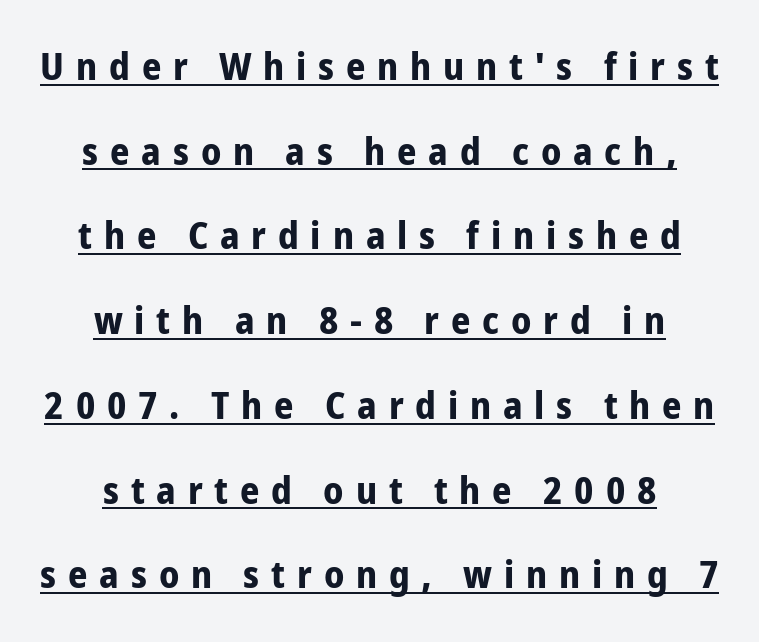
Q: Is the text bold? A: Yes.
Q: Is the text italic (slanted)? A: No, it is upright.
Q: Is the typeface a serif or a sans-serif typeface? A: Sans-serif.
Q: Is the text underlined? A: Yes.
Q: How is the paragraph aligned? A: Centered.
Q: Is the spacing between letters normal or unusually wide? A: Unusually wide.
Q: Is the spacing between lines tight, normal or loose? A: Loose.
Q: Width (condensed, normal, or wide)? A: Condensed.
Q: Stroke contrast? A: Low.
Q: x-height? A: Medium.
Q: Monospaced? A: No.
